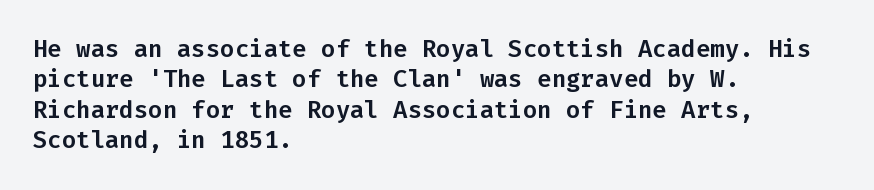
Q: Is the text italic (slanted)? A: No, it is upright.
Q: Is the text underlined? A: No.
Q: How is the paragraph aligned? A: Left-aligned.
Q: Is the spacing between letters normal or unusually wide? A: Normal.
Q: Is the spacing between lines tight, normal or loose? A: Normal.
